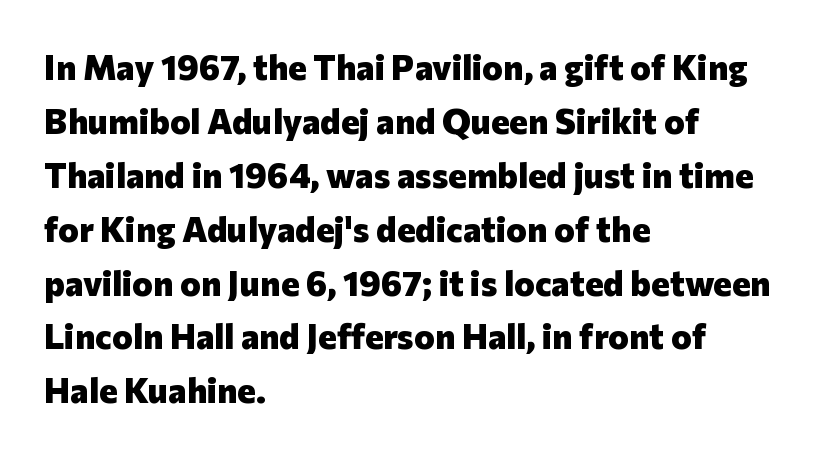
{"serif": "no", "italic": "no", "bold": "yes", "weight": "heavy", "width": "normal", "stroke_contrast": "low", "x_height": "medium", "monospaced": "no", "underline": "no", "align": "left", "line_spacing": "normal", "line_spacing_ratio": 1.54, "letter_spacing": "normal", "letter_spacing_em": 0.0, "glyph_px": 35}
